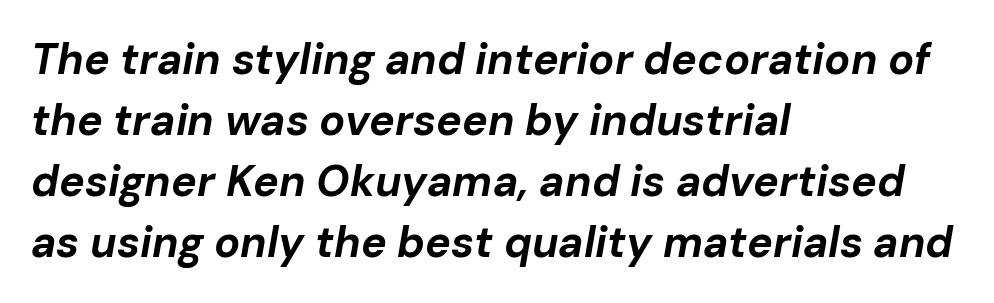
The image shows 43 px bold type, italic (leaning right); set left-aligned, normal line spacing (1.42x), normal letter spacing, not underlined; low stroke contrast and a medium x-height.
